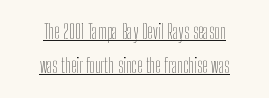
The image shows 20 px text type, upright; set centered, line spacing 1.72x, normal letter spacing, underlined.
